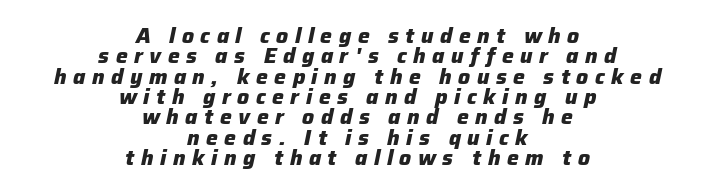
{"italic": "yes", "lean": "right", "slant_degrees": 12, "bold": "yes", "underline": "no", "align": "center", "line_spacing": "tight", "line_spacing_ratio": 0.97, "letter_spacing": "wide", "letter_spacing_em": 0.31, "glyph_px": 21}
